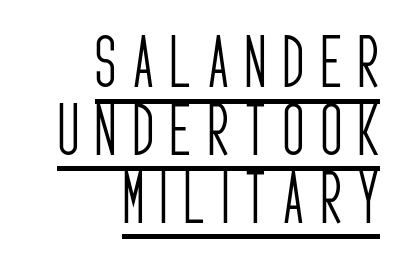
{"serif": "no", "italic": "no", "bold": "no", "weight": "light", "width": "condensed", "stroke_contrast": "low", "x_height": "large", "monospaced": "no", "underline": "yes", "align": "right", "line_spacing_ratio": 1.17, "letter_spacing": "wide", "letter_spacing_em": 0.29, "glyph_px": 58}
